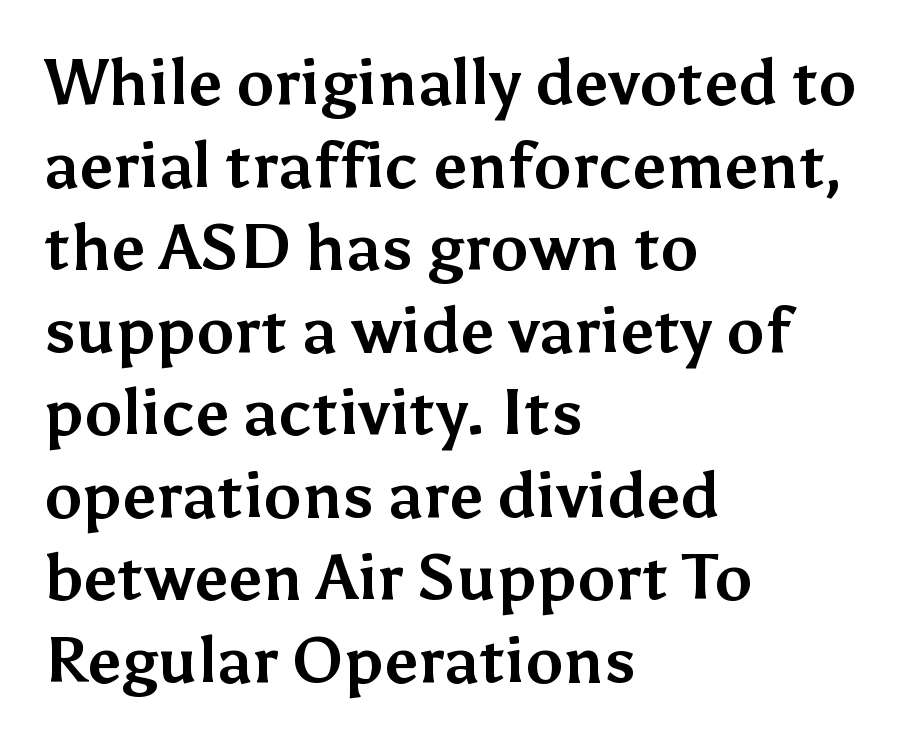
The tracking reads as untouched default to a designer's eye. When letters stand straight like this, we call the style roman or upright. The glyphs in this specimen are sans serif. Horizontally, the lines are justified to the leading edge only. You could not count columns in this text — the font is proportionally spaced.
